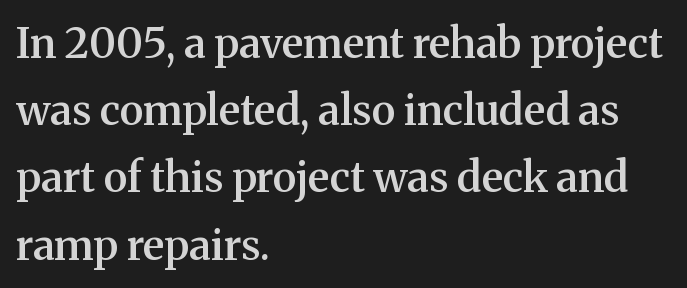
{"serif": "yes", "italic": "no", "bold": "semi", "weight": "semibold", "width": "normal", "stroke_contrast": "medium", "x_height": "medium", "monospaced": "no", "underline": "no", "align": "left", "line_spacing": "normal", "line_spacing_ratio": 1.6, "letter_spacing": "normal", "letter_spacing_em": 0.0, "glyph_px": 42}
